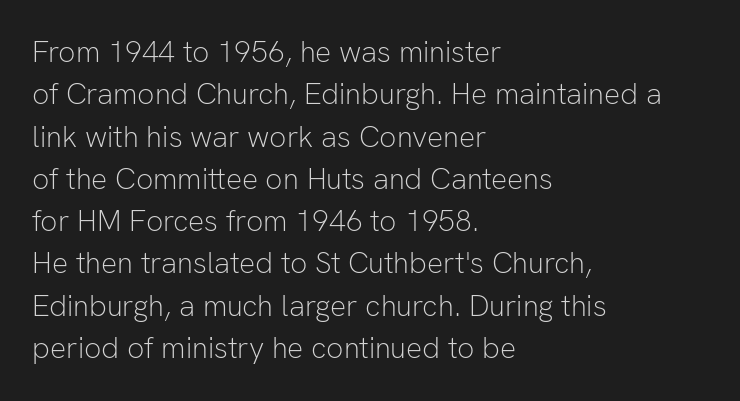
Q: Is the text bold? A: No.
Q: Is the text italic (slanted)? A: No, it is upright.
Q: Is the typeface a serif or a sans-serif typeface? A: Sans-serif.
Q: Is the text underlined? A: No.
Q: How is the paragraph aligned? A: Left-aligned.
Q: Is the spacing between letters normal or unusually wide? A: Normal.
Q: Is the spacing between lines tight, normal or loose? A: Normal.
Q: Width (condensed, normal, or wide)? A: Normal.
Q: Stroke contrast? A: Low.
Q: x-height? A: Medium.
Q: Monospaced? A: No.
